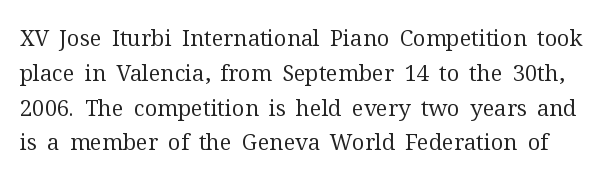
Summary of vertical rhythm: regular, with standard interline spacing. Nobody touched the tracking dial on this one. Each row of text sits above clean, open space. A quiet, ordinary-to-light weight characterises the typeface. The typography opts for an upright posture over an oblique one.
